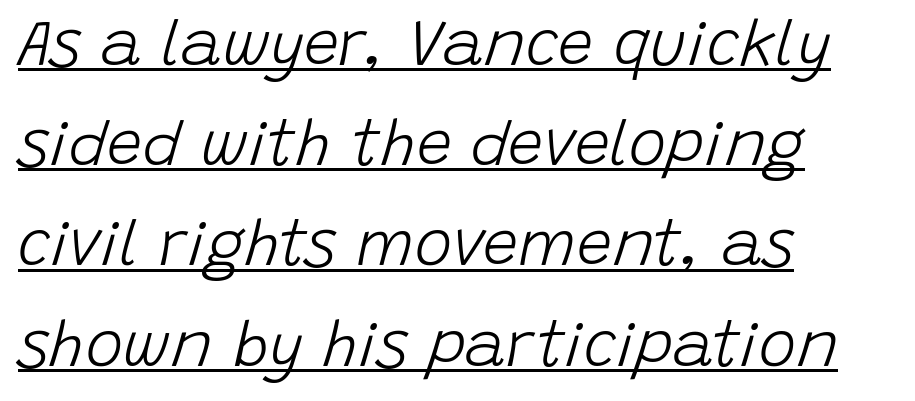
Q: Is the text bold? A: No.
Q: Is the text italic (slanted)? A: Yes, it leans right by about 15 degrees.
Q: Is the text underlined? A: Yes.
Q: How is the paragraph aligned? A: Left-aligned.
Q: Is the spacing between letters normal or unusually wide? A: Normal.
Q: Is the spacing between lines tight, normal or loose? A: Normal.
Q: Width (condensed, normal, or wide)? A: Normal.
Q: Stroke contrast? A: Low.
Q: x-height? A: Large.
Q: Monospaced? A: No.
